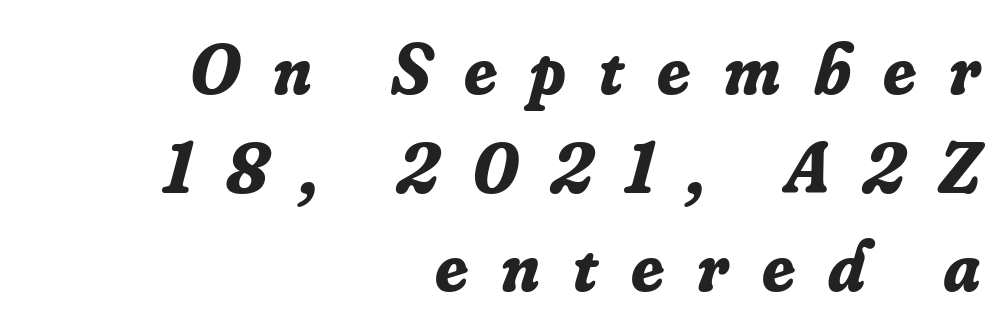
The image shows 72 px bold serif type, italic (leaning right); set right-aligned, normal line spacing (1.37x), unusually wide letter spacing (+0.46 em), not underlined; low stroke contrast and a small x-height.
